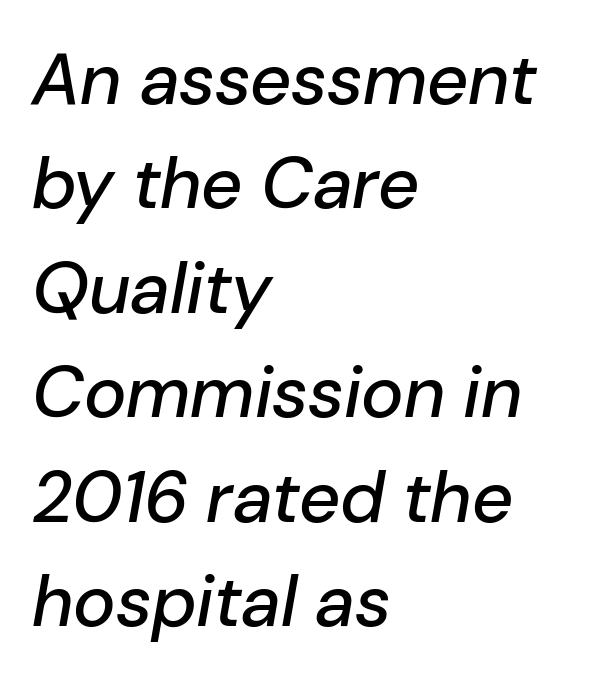
The image shows 72 px text type, italic (leaning right); set left-aligned, normal line spacing (1.45x), normal letter spacing, not underlined; low stroke contrast and a medium x-height.
